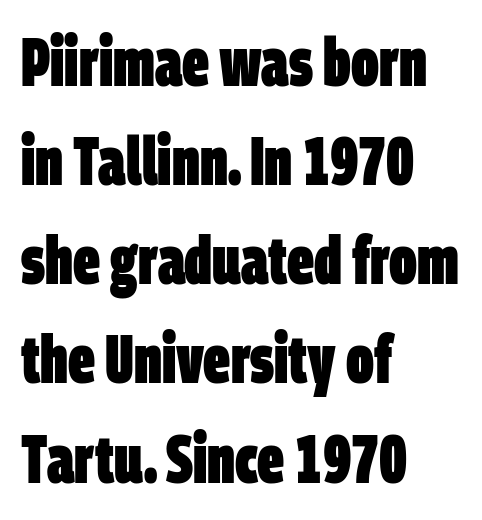
The image shows 67 px heavy, condensed sans-serif type; set left-aligned, normal line spacing (1.48x), normal letter spacing, not underlined; low stroke contrast and a large x-height.
